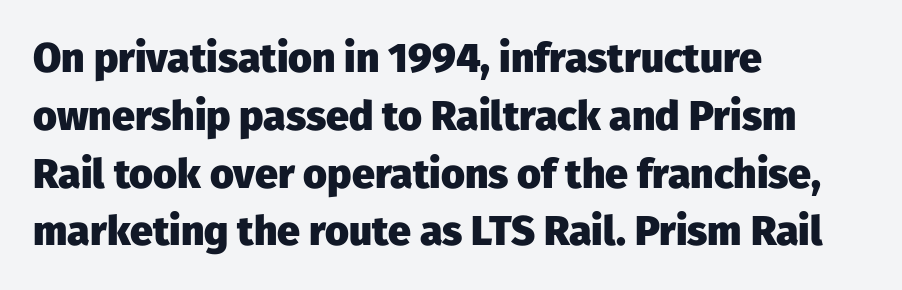
The image shows 41 px heavy sans-serif type, upright; set left-aligned, normal line spacing (1.41x), normal letter spacing, not underlined; low stroke contrast and a medium x-height.
